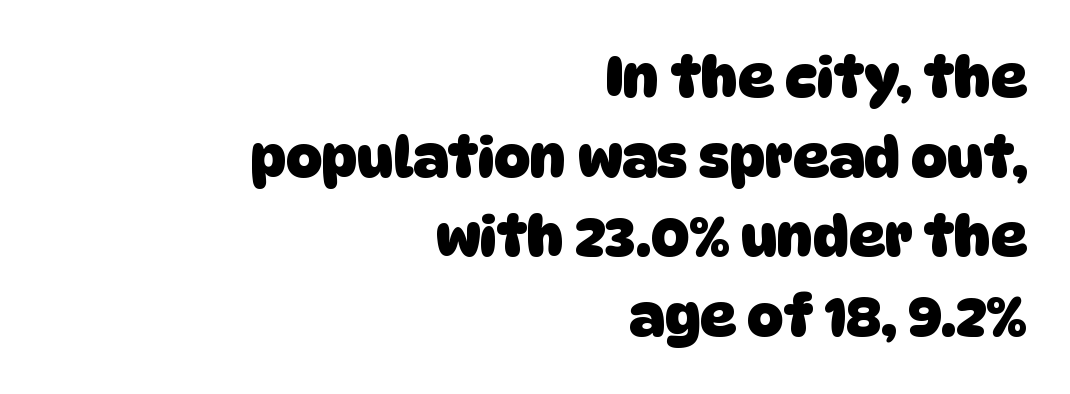
Caption: multi-line text, flush right, ragged left. Does the weight exceed regular? Yes, all the way to bold. Quick note: underline off. Serif or sans? Sans — the stroke terminals are bare. Inter-character spacing is left at the font's built-in metrics.
